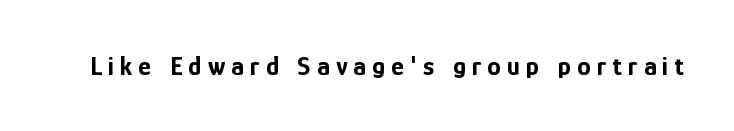
The passage shown is not underscored anywhere. Compared with typical body copy, the letter spacing here is much looser. In terms of weight, the rendering is a true, heavy bold. The typography opts for an upright posture over an oblique one.
